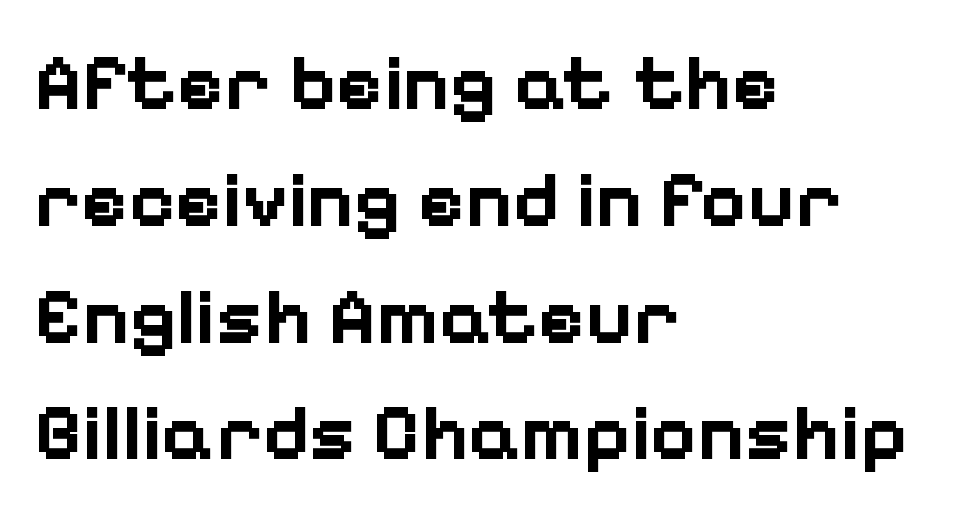
Stroke terminals: plain, sans-serif. The glyphs are unaccompanied by any horizontal stroke below them. How would I describe the line gaps? Plain and ordinary. Characters remain perfectly vertical along every line.
